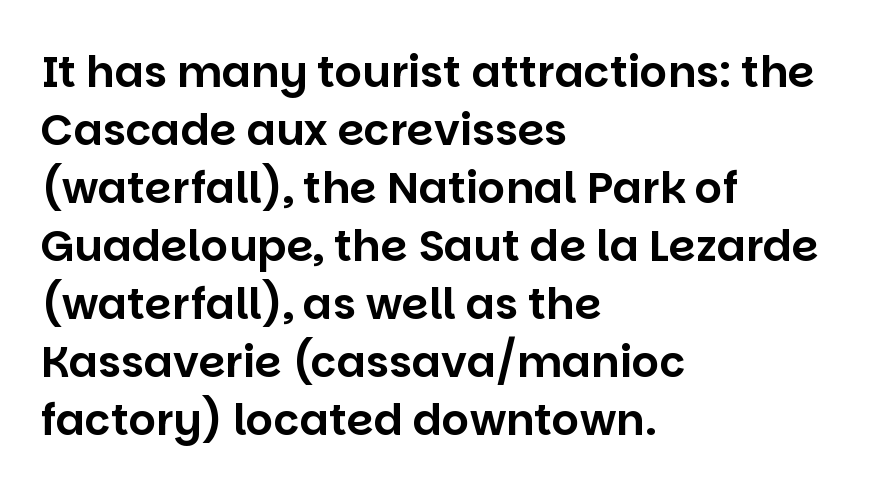
Q: Is the text italic (slanted)? A: No, it is upright.
Q: Is the typeface a serif or a sans-serif typeface? A: Sans-serif.
Q: Is the text underlined? A: No.
Q: How is the paragraph aligned? A: Left-aligned.
Q: Is the spacing between letters normal or unusually wide? A: Normal.
Q: Is the spacing between lines tight, normal or loose? A: Normal.
Q: Width (condensed, normal, or wide)? A: Normal.
Q: Stroke contrast? A: Low.
Q: x-height? A: Large.
Q: Monospaced? A: No.
